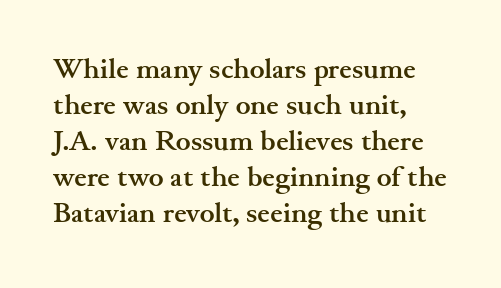
{"serif": "yes", "italic": "no", "bold": "yes", "weight": "semibold", "width": "wide", "stroke_contrast": "medium", "x_height": "small", "monospaced": "no", "underline": "no", "align": "left", "line_spacing": "normal", "line_spacing_ratio": 1.29, "letter_spacing": "normal", "letter_spacing_em": 0.0, "glyph_px": 28}
